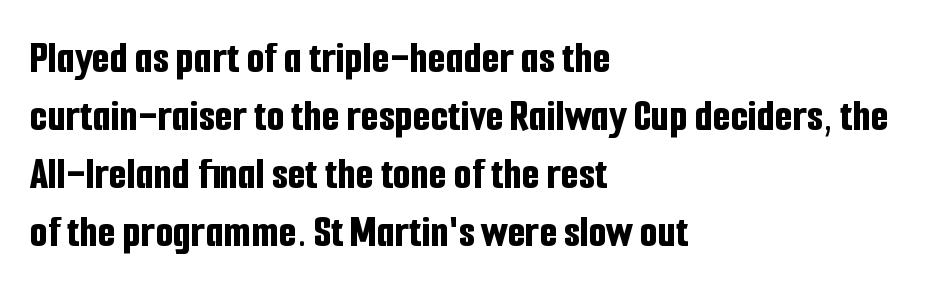
The image shows 46 px bold, condensed sans-serif type, upright; set left-aligned, normal line spacing (1.26x), normal letter spacing, not underlined; low stroke contrast and a medium x-height.
